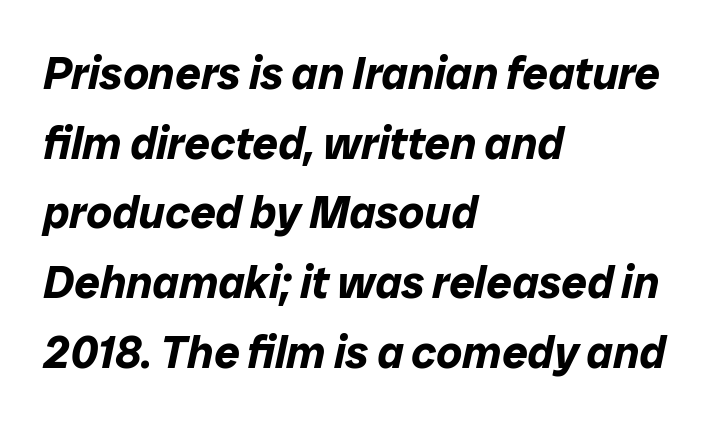
{"italic": "yes", "lean": "right", "slant_degrees": 12, "bold": "yes", "weight": "bold", "width": "normal", "stroke_contrast": "low", "x_height": "medium", "monospaced": "no", "underline": "no", "align": "left", "line_spacing": "normal", "line_spacing_ratio": 1.55, "letter_spacing": "normal", "letter_spacing_em": 0.0, "glyph_px": 45}
